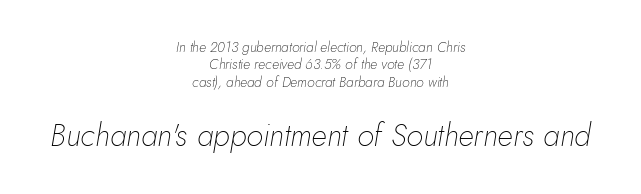
The image shows 31 px thin type, italic (leaning right); set centered, line spacing 1.24x, normal letter spacing, not underlined; the second (bottom) block is 2.21x larger; low stroke contrast and a small x-height.
